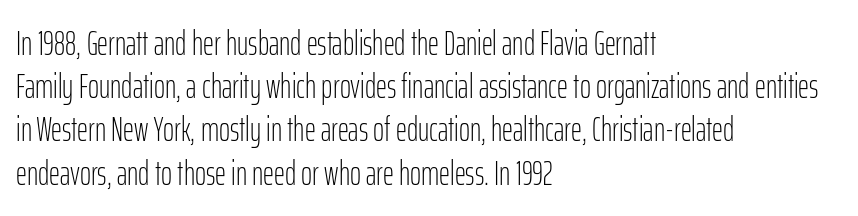
Honestly, the letter spacing is just normal — you wouldn't notice it. No feet cap the strokes, marking this as sans-serif type. Note the varied advance widths — an 'i' is clearly narrower than an 'm'. Glance below the letters and you will spot only blank space. Stems here are at most as thick as an everyday book face.
